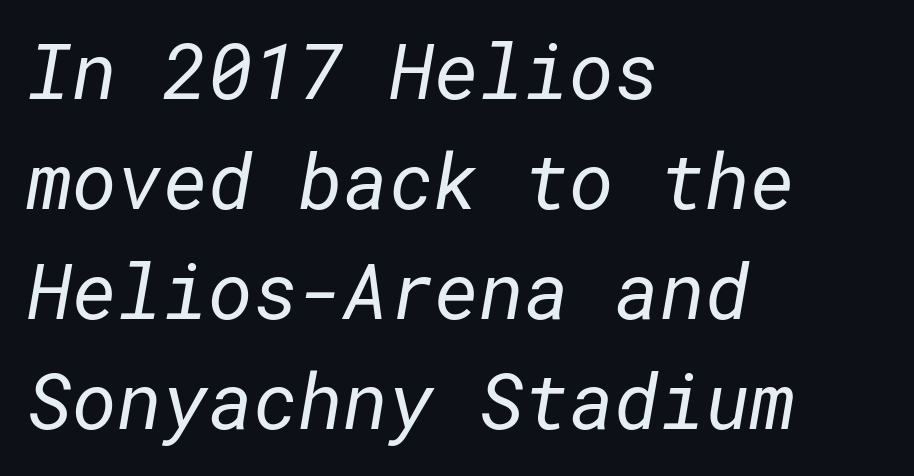
The image shows 77 px regular-weight sans-serif type; set left-aligned, normal line spacing (1.43x), normal letter spacing, not underlined; low stroke contrast and a medium x-height.
